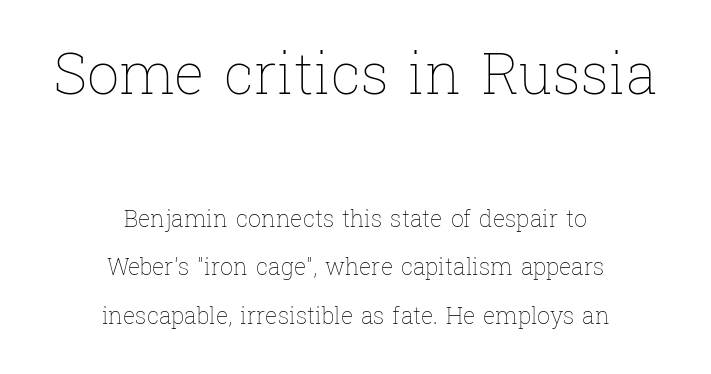
The type is set solid horizontally, with unmodified tracking. The first block has been scaled up relative to the second. Bold? No — there's no thickening of the strokes. Honestly, the rows look like they've been pulled way apart.
